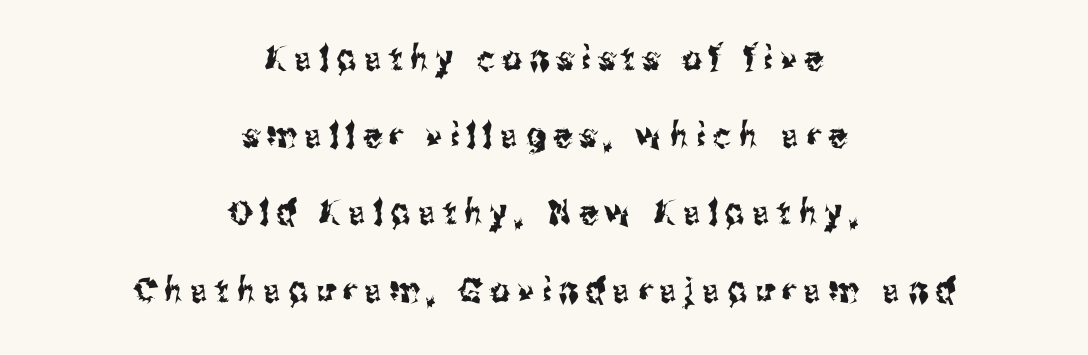
{"serif": "no", "italic": "no", "width": "condensed", "stroke_contrast": "medium", "x_height": "medium", "monospaced": "no", "underline": "no", "align": "center", "line_spacing": "loose", "line_spacing_ratio": 2.27, "letter_spacing": "wide", "letter_spacing_em": 0.22, "glyph_px": 34}
